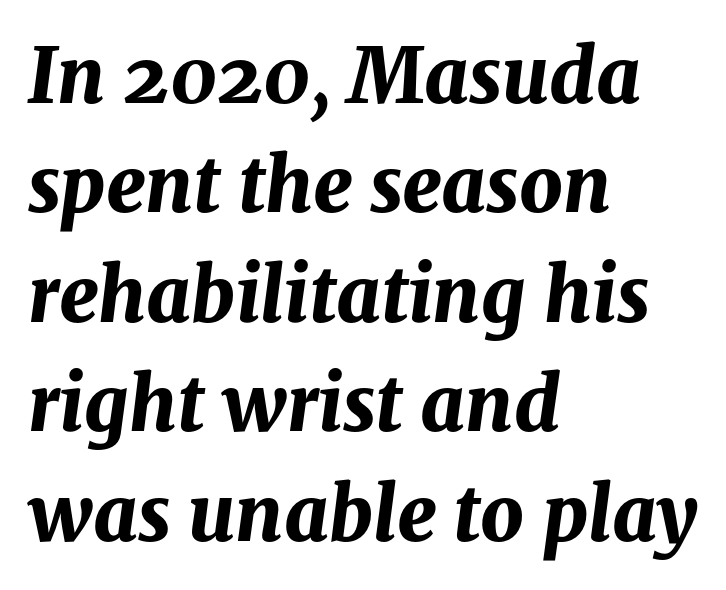
Q: Is the text bold? A: Yes.
Q: Is the text italic (slanted)? A: Yes, it leans right by about 8 degrees.
Q: Is the text underlined? A: No.
Q: How is the paragraph aligned? A: Left-aligned.
Q: Is the spacing between letters normal or unusually wide? A: Normal.
Q: Is the spacing between lines tight, normal or loose? A: Normal.
Q: Width (condensed, normal, or wide)? A: Normal.
Q: Stroke contrast? A: Medium.
Q: x-height? A: Medium.
Q: Monospaced? A: No.
